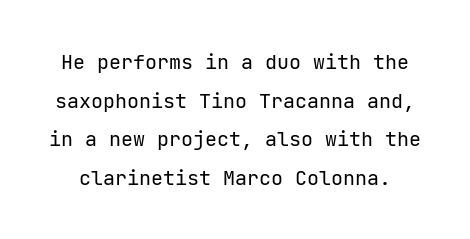
Q: Is the text bold? A: No.
Q: Is the text italic (slanted)? A: No, it is upright.
Q: Is the text underlined? A: No.
Q: Is the spacing between letters normal or unusually wide? A: Normal.
Q: Is the spacing between lines tight, normal or loose? A: Loose.
